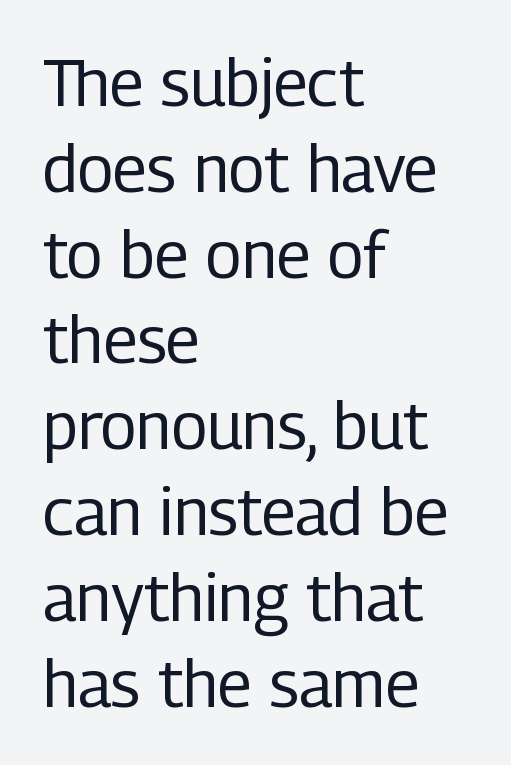
Q: Is the text bold? A: No.
Q: Is the text italic (slanted)? A: No, it is upright.
Q: Is the typeface a serif or a sans-serif typeface? A: Sans-serif.
Q: Is the text underlined? A: No.
Q: How is the paragraph aligned? A: Left-aligned.
Q: Is the spacing between letters normal or unusually wide? A: Normal.
Q: Is the spacing between lines tight, normal or loose? A: Normal.
Q: Width (condensed, normal, or wide)? A: Condensed.
Q: Stroke contrast? A: Low.
Q: x-height? A: Medium.
Q: Monospaced? A: No.
